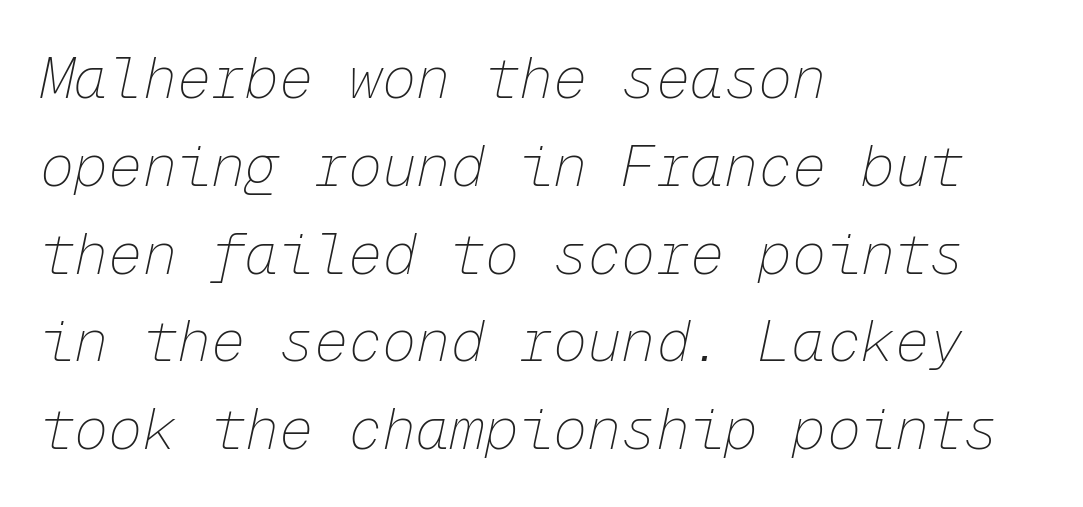
{"italic": "yes", "lean": "right", "slant_degrees": 12, "bold": "no", "weight": "thin", "width": "normal", "stroke_contrast": "low", "x_height": "medium", "monospaced": "yes", "underline": "no", "align": "left", "line_spacing": "normal", "line_spacing_ratio": 1.54, "letter_spacing": "normal", "letter_spacing_em": 0.0, "glyph_px": 57}
